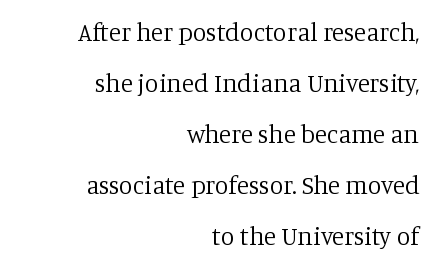
The image shows 25 px text type, upright; set right-aligned, loose line spacing (2.04x), normal letter spacing, not underlined.
